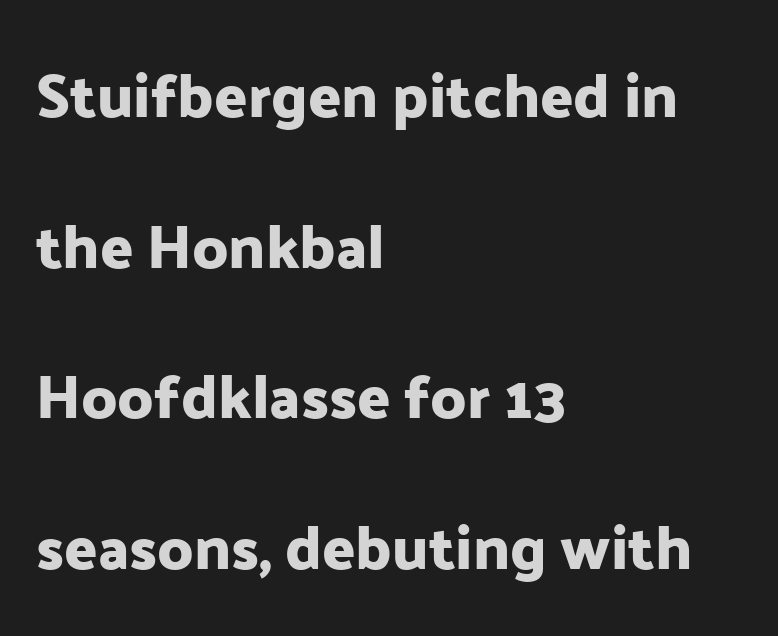
The image shows 61 px sans-serif type, upright; set left-aligned, loose line spacing (2.47x), normal letter spacing, not underlined; low stroke contrast and a medium x-height.
